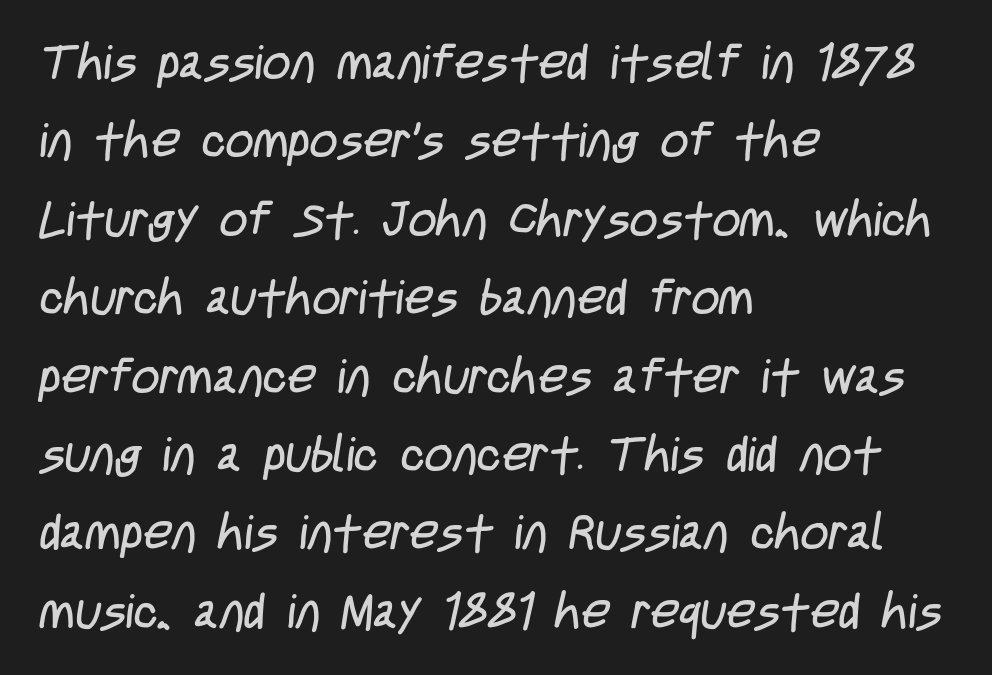
The image shows 49 px regular-weight, condensed sans-serif type; set left-aligned, normal line spacing (1.6x), normal letter spacing, not underlined; low stroke contrast and a large x-height.
